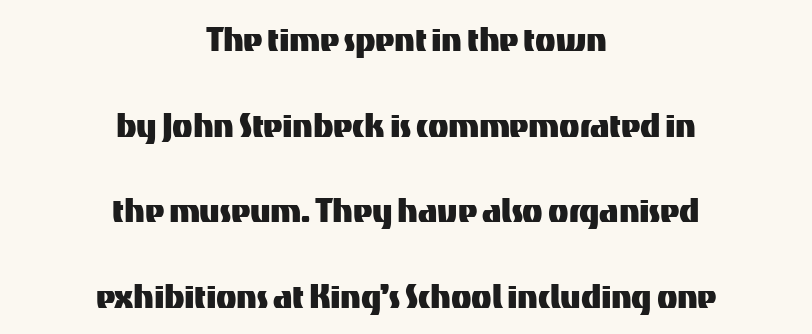
The image shows 42 px sans-serif type, upright; set centered, loose line spacing (2.04x), normal letter spacing, not underlined; medium stroke contrast and a medium x-height.
